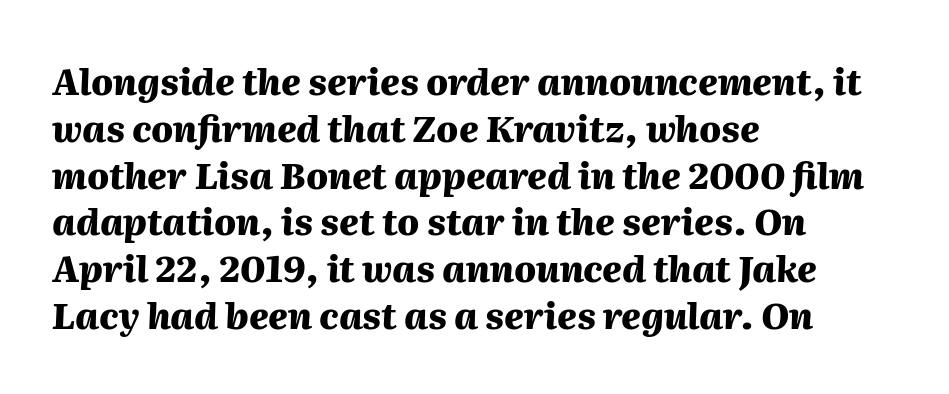
{"italic": "yes", "lean": "right", "slant_degrees": 2, "bold": "yes", "weight": "heavy", "width": "normal", "stroke_contrast": "medium", "x_height": "medium", "monospaced": "no", "underline": "no", "align": "left", "line_spacing": "normal", "line_spacing_ratio": 1.3, "letter_spacing": "normal", "letter_spacing_em": 0.0, "glyph_px": 36}
